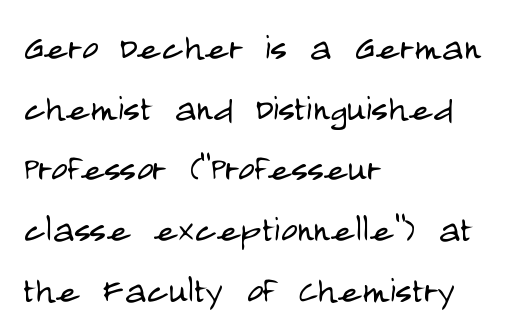
The image shows 45 px light, condensed sans-serif type, upright; set left-aligned, normal line spacing (1.35x), normal letter spacing, not underlined; low stroke contrast and a large x-height.
